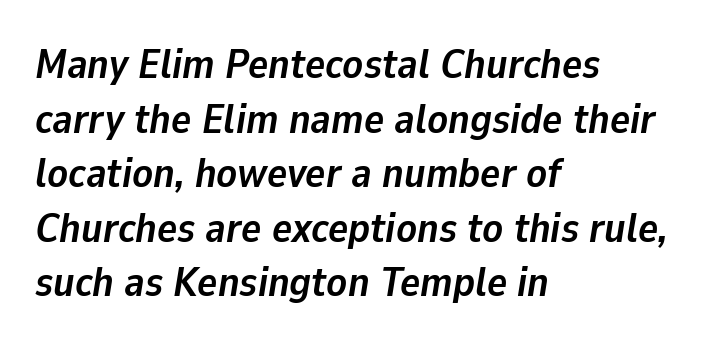
{"italic": "yes", "lean": "right", "slant_degrees": 9, "bold": "yes", "weight": "semibold", "width": "normal", "stroke_contrast": "low", "x_height": "medium", "monospaced": "no", "underline": "no", "align": "left", "line_spacing": "normal", "line_spacing_ratio": 1.3, "letter_spacing": "normal", "letter_spacing_em": 0.0, "glyph_px": 42}
